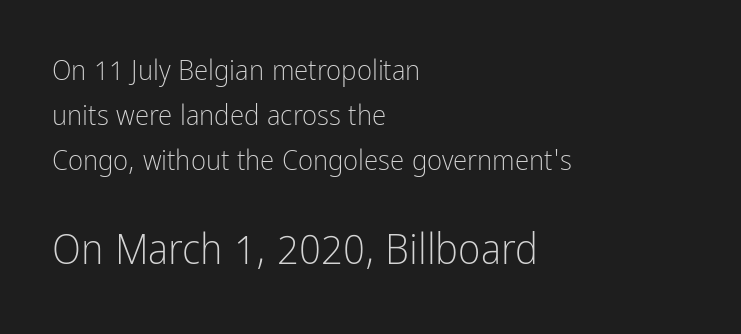
The image shows 43 px light, condensed sans-serif type, upright; set left-aligned, normal line spacing (1.56x), normal letter spacing, not underlined; the second (bottom) block is 1.48x larger; low stroke contrast and a medium x-height.
